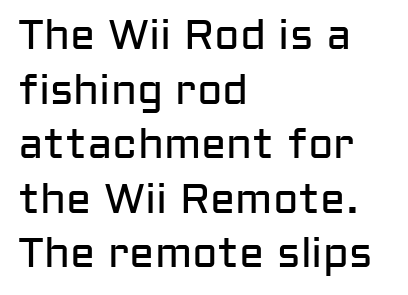
{"serif": "no", "italic": "no", "bold": "no", "weight": "regular", "width": "normal", "stroke_contrast": "low", "x_height": "medium", "monospaced": "no", "underline": "no", "align": "left", "line_spacing": "normal", "line_spacing_ratio": 1.3, "letter_spacing": "normal", "letter_spacing_em": 0.0, "glyph_px": 42}
